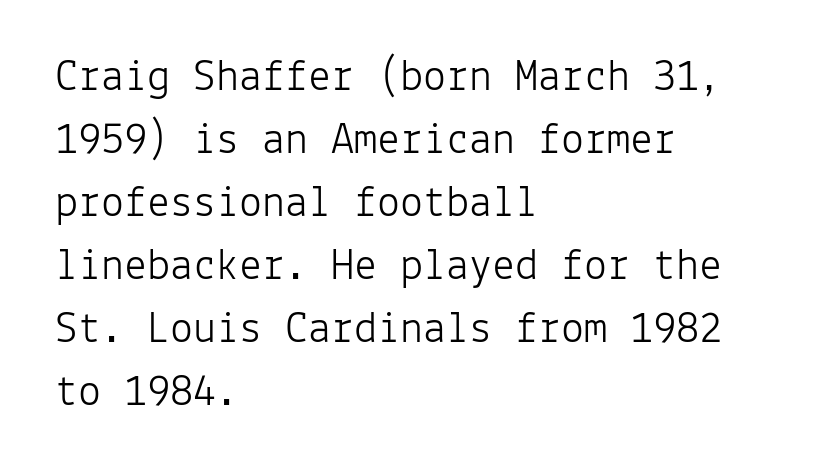
Q: Is the text bold? A: No.
Q: Is the text italic (slanted)? A: No, it is upright.
Q: Is the typeface a serif or a sans-serif typeface? A: Sans-serif.
Q: Is the text underlined? A: No.
Q: How is the paragraph aligned? A: Left-aligned.
Q: Is the spacing between letters normal or unusually wide? A: Normal.
Q: Is the spacing between lines tight, normal or loose? A: Normal.
Q: Width (condensed, normal, or wide)? A: Normal.
Q: Stroke contrast? A: Low.
Q: x-height? A: Medium.
Q: Monospaced? A: Yes.
